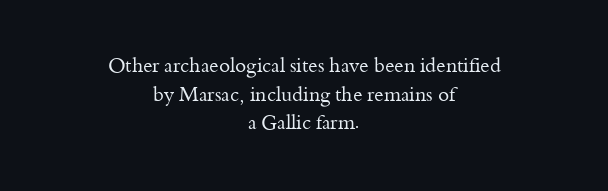
The image shows 20 px text type, upright; set centered, normal line spacing (1.43x), normal letter spacing, not underlined.
